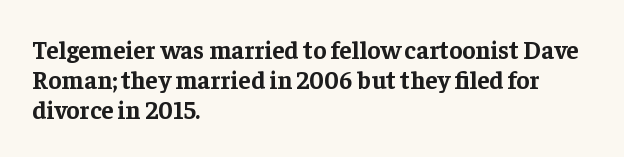
Q: Is the text bold? A: Yes.
Q: Is the text italic (slanted)? A: No, it is upright.
Q: Is the text underlined? A: No.
Q: How is the paragraph aligned? A: Left-aligned.
Q: Is the spacing between letters normal or unusually wide? A: Normal.
